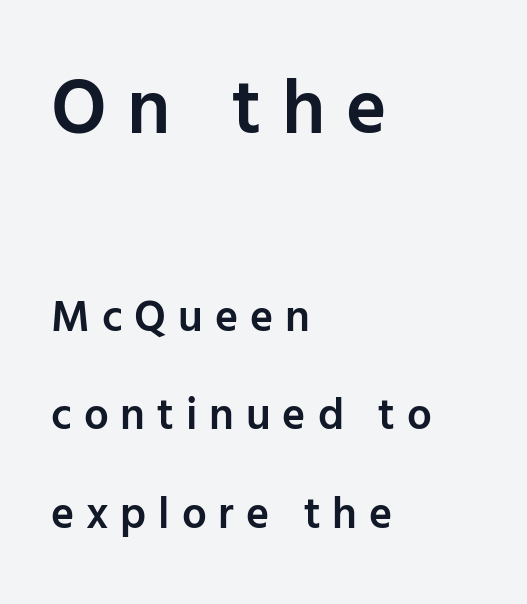
The image shows 77 px semibold sans-serif type, upright; set left-aligned, loose line spacing (2.23x), unusually wide letter spacing (+0.27 em), not underlined; the first (top) block is 1.75x larger; low stroke contrast and a medium x-height.
